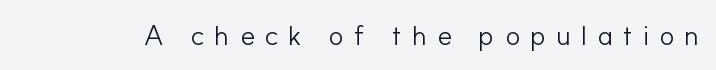
The text was rendered using a sans face with plain stroke endings. The strokes carry an ordinary text weight at most. Check under the words: just untouched page. Compared with typical body copy, the letter spacing here is much looser.
